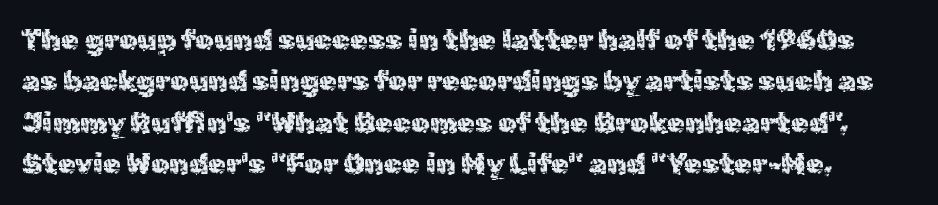
Q: Is the text bold? A: No.
Q: Is the text italic (slanted)? A: No, it is upright.
Q: Is the typeface a serif or a sans-serif typeface? A: Sans-serif.
Q: Is the text underlined? A: No.
Q: Is the spacing between letters normal or unusually wide? A: Normal.
Q: Is the spacing between lines tight, normal or loose? A: Normal.
Q: Width (condensed, normal, or wide)? A: Normal.
Q: x-height? A: Medium.
Q: Monospaced? A: No.
